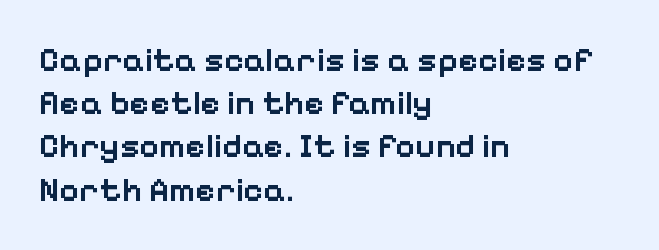
The image shows 34 px semibold sans-serif type, upright; set left-aligned, normal line spacing (1.27x), normal letter spacing, not underlined; low stroke contrast and a medium x-height.
